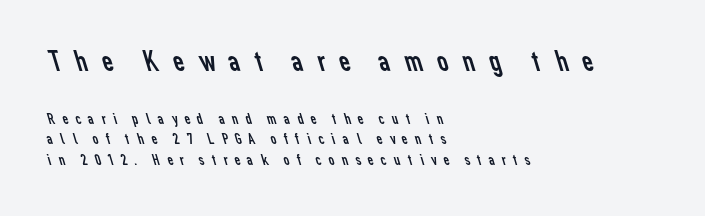
Q: Is the text bold? A: No.
Q: Is the typeface a serif or a sans-serif typeface? A: Sans-serif.
Q: Is the text underlined? A: No.
Q: How is the paragraph aligned? A: Left-aligned.
Q: Is the spacing between letters normal or unusually wide? A: Unusually wide.
Q: Is the spacing between lines tight, normal or loose? A: Normal.
Q: Which block of text is set in a larger size, the first (top) or the second (bottom)? A: The first (top) one.
Q: Width (condensed, normal, or wide)? A: Normal.
Q: Stroke contrast? A: Low.
Q: x-height? A: Medium.
Q: Monospaced? A: No.
